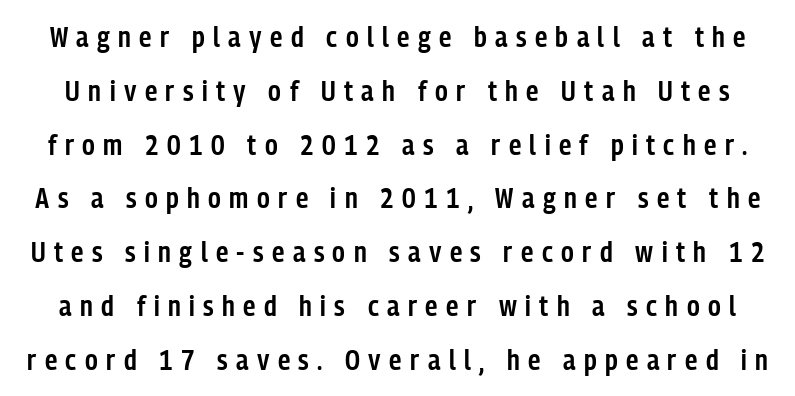
Q: Is the text bold? A: Semi-bold.
Q: Is the text italic (slanted)? A: No, it is upright.
Q: Is the typeface a serif or a sans-serif typeface? A: Sans-serif.
Q: Is the text underlined? A: No.
Q: Is the spacing between letters normal or unusually wide? A: Unusually wide.
Q: Is the spacing between lines tight, normal or loose? A: Loose.
Q: Width (condensed, normal, or wide)? A: Condensed.
Q: Stroke contrast? A: Low.
Q: x-height? A: Medium.
Q: Monospaced? A: No.
